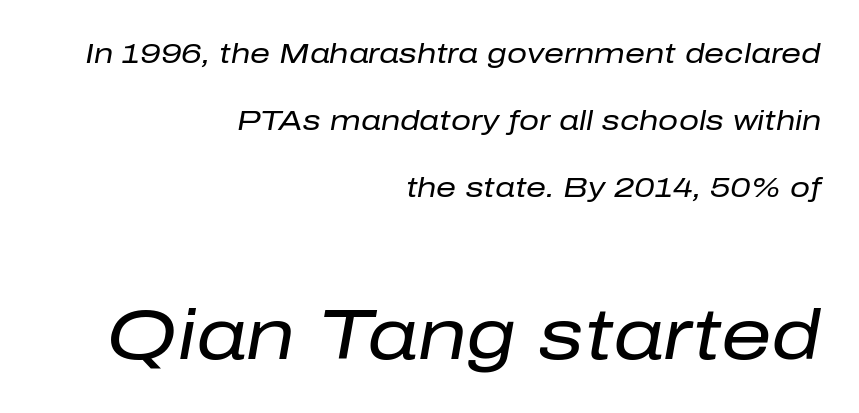
Q: Is the text bold? A: No.
Q: Is the text italic (slanted)? A: Yes, it leans right by about 10 degrees.
Q: Is the text underlined? A: No.
Q: How is the paragraph aligned? A: Right-aligned.
Q: Is the spacing between letters normal or unusually wide? A: Normal.
Q: Is the spacing between lines tight, normal or loose? A: Loose.
Q: Which block of text is set in a larger size, the first (top) or the second (bottom)? A: The second (bottom) one.
Q: Width (condensed, normal, or wide)? A: Normal.
Q: Stroke contrast? A: Low.
Q: x-height? A: Medium.
Q: Monospaced? A: No.
